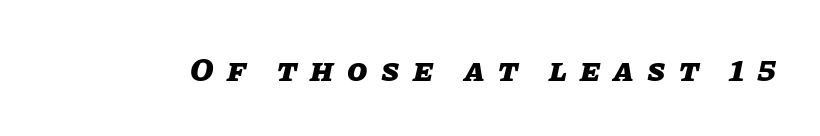
{"italic": "yes", "lean": "right", "slant_degrees": 11, "bold": "yes", "weight": "heavy", "width": "normal", "stroke_contrast": "low", "x_height": "large", "monospaced": "no", "underline": "no", "letter_spacing": "wide", "letter_spacing_em": 0.41, "glyph_px": 33}
